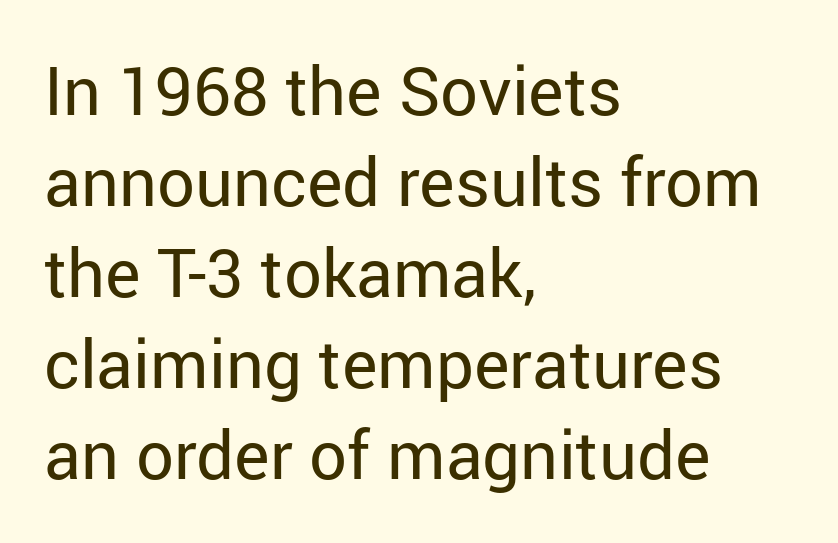
The image shows 67 px regular-weight sans-serif type, upright; set left-aligned, normal line spacing (1.36x), normal letter spacing, not underlined; low stroke contrast and a medium x-height.
